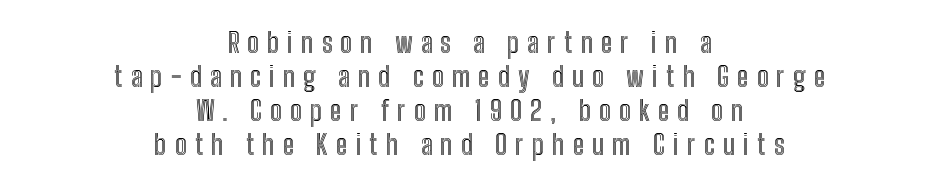
Q: Is the text italic (slanted)? A: No, it is upright.
Q: Is the text underlined? A: No.
Q: How is the paragraph aligned? A: Centered.
Q: Is the spacing between letters normal or unusually wide? A: Unusually wide.
Q: Width (condensed, normal, or wide)? A: Condensed.
Q: x-height? A: Medium.
Q: Monospaced? A: No.
